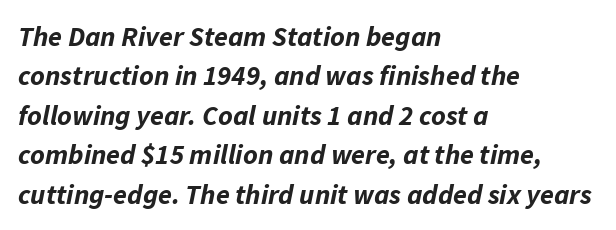
Q: Is the text bold? A: Yes.
Q: Is the text italic (slanted)? A: Yes, it leans right by about 11 degrees.
Q: Is the text underlined? A: No.
Q: How is the paragraph aligned? A: Left-aligned.
Q: Is the spacing between letters normal or unusually wide? A: Normal.
Q: Is the spacing between lines tight, normal or loose? A: Normal.
Q: Width (condensed, normal, or wide)? A: Normal.
Q: Stroke contrast? A: Low.
Q: x-height? A: Medium.
Q: Monospaced? A: No.
